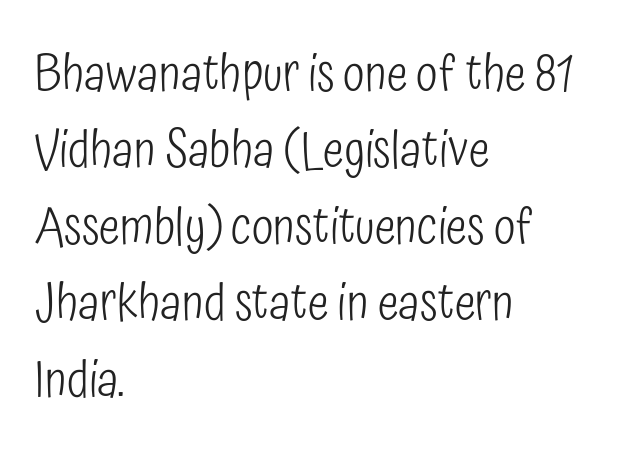
A typesetter would call this leading conventional body-copy spacing. Compared with typical body copy, the letter spacing here is the same. The letters advance in unequal steps, a hallmark of proportional type. Summary of weight: not heavy and not bold.
